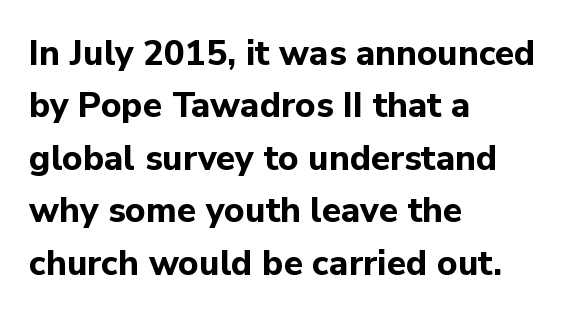
The image shows 35 px bold sans-serif type, upright; set left-aligned, normal line spacing (1.5x), normal letter spacing, not underlined; low stroke contrast and a medium x-height.
